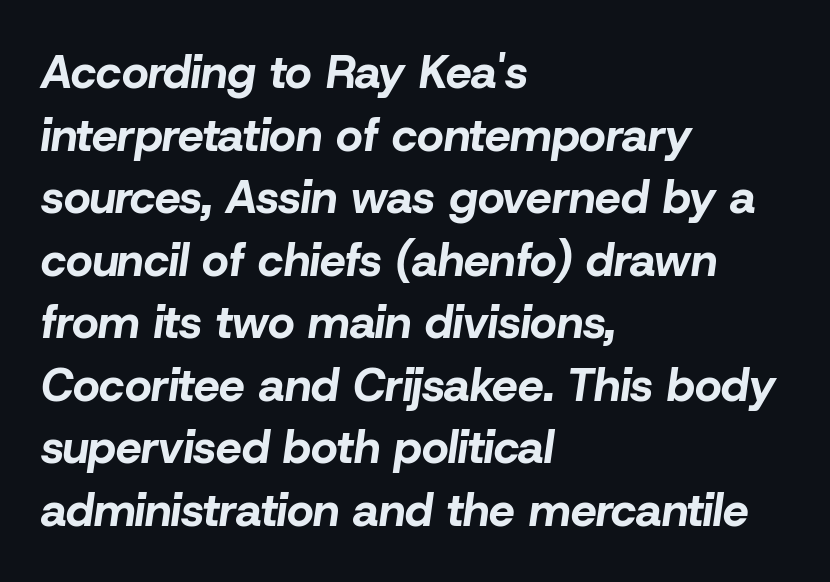
The image shows 46 px bold type, italic (leaning right); set left-aligned, normal line spacing (1.36x), normal letter spacing, not underlined; low stroke contrast and a medium x-height.
